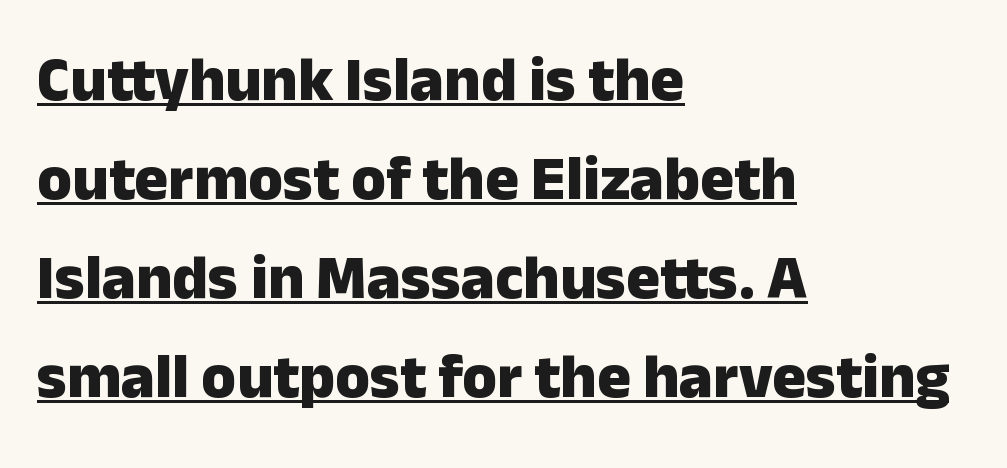
{"serif": "no", "italic": "no", "bold": "yes", "weight": "heavy", "width": "normal", "stroke_contrast": "low", "x_height": "medium", "monospaced": "no", "underline": "yes", "align": "left", "line_spacing": "normal", "line_spacing_ratio": 1.57, "letter_spacing": "normal", "letter_spacing_em": 0.0, "glyph_px": 63}
